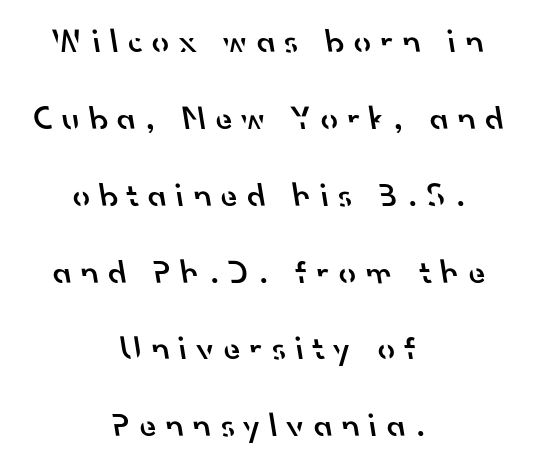
The rendering uses natural spacing where letterforms have individual widths. Nope, no serifs anywhere on these letters. The letters are semibold — heavier than regular but short of a full bold. If you measured baseline to baseline, you'd find a long distance.
